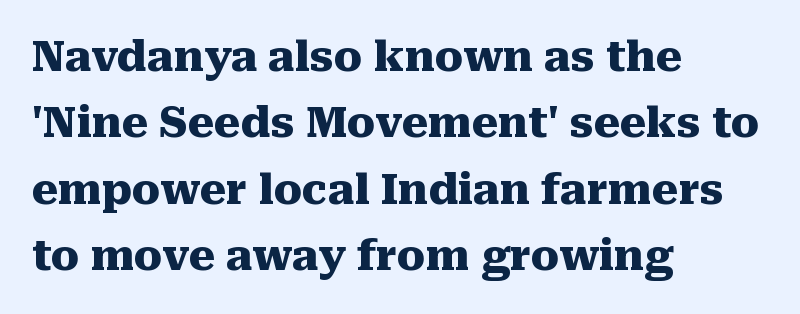
The image shows 42 px heavy serif type, upright; set left-aligned, normal line spacing (1.58x), normal letter spacing, not underlined; medium stroke contrast and a medium x-height.
